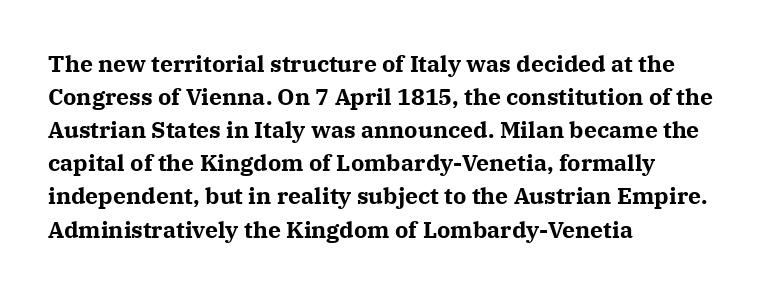
The image shows 23 px bold type, upright; set left-aligned, normal line spacing (1.44x), normal letter spacing, not underlined.
